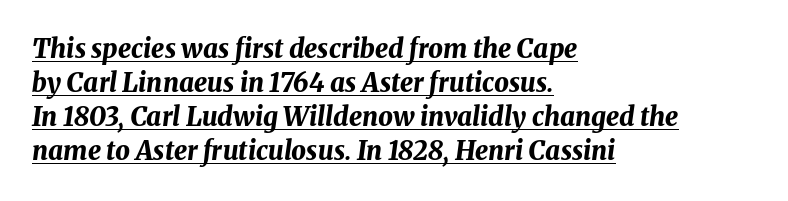
The strokes are fattened all the way to bold. Each line starts at the same left margin while the right side varies. Check the space under the baseline: a stroke is drawn there. What stands out about the letter spacing? Nothing — it is the standard amount. How would I describe the line gaps? Plain and ordinary. A typesetter would mark this as italic.
